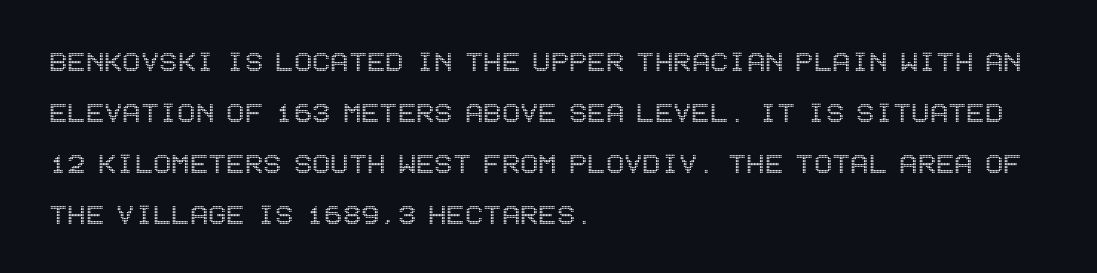
{"italic": "no", "width": "condensed", "x_height": "large", "underline": "no", "align": "left", "line_spacing": "normal", "line_spacing_ratio": 1.5, "letter_spacing": "normal", "letter_spacing_em": 0.0, "glyph_px": 34}
